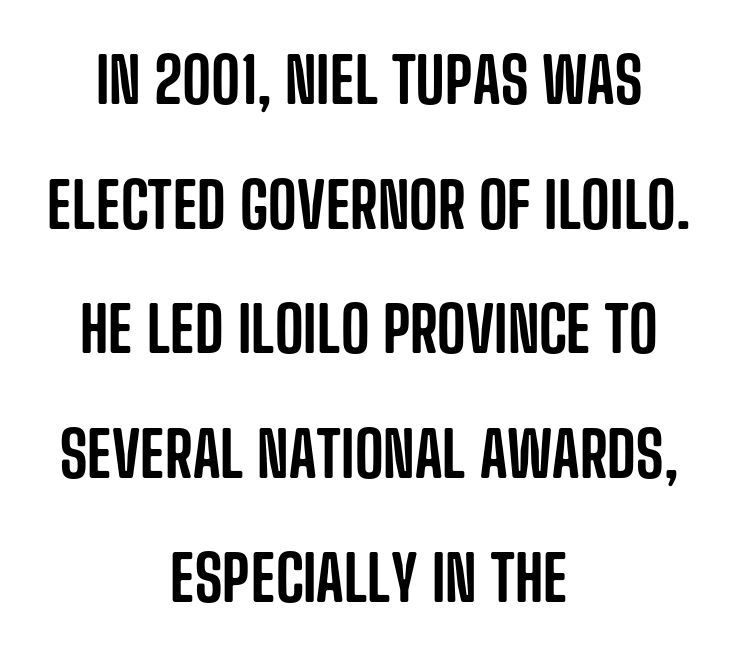
Q: Is the text italic (slanted)? A: No, it is upright.
Q: Is the typeface a serif or a sans-serif typeface? A: Sans-serif.
Q: Is the text underlined? A: No.
Q: How is the paragraph aligned? A: Centered.
Q: Is the spacing between letters normal or unusually wide? A: Normal.
Q: Is the spacing between lines tight, normal or loose? A: Loose.
Q: Width (condensed, normal, or wide)? A: Condensed.
Q: Stroke contrast? A: Low.
Q: x-height? A: Large.
Q: Monospaced? A: No.
